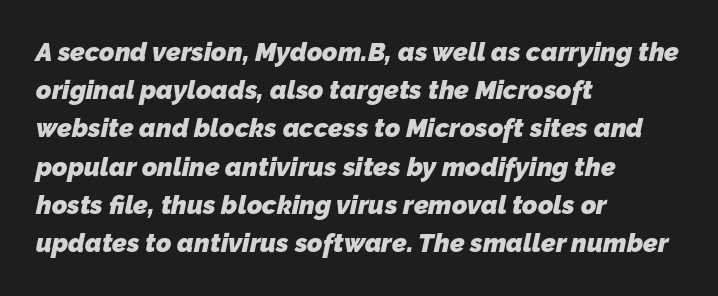
Q: Is the text bold? A: Yes.
Q: Is the text underlined? A: No.
Q: How is the paragraph aligned? A: Left-aligned.
Q: Is the spacing between letters normal or unusually wide? A: Normal.
Q: Is the spacing between lines tight, normal or loose? A: Normal.
